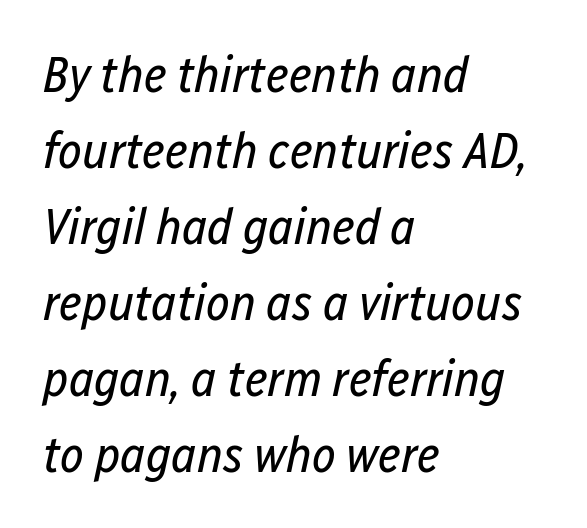
{"italic": "yes", "lean": "right", "slant_degrees": 12, "bold": "no", "weight": "regular", "width": "condensed", "stroke_contrast": "low", "x_height": "medium", "monospaced": "no", "underline": "no", "align": "left", "line_spacing": "normal", "line_spacing_ratio": 1.49, "letter_spacing": "normal", "letter_spacing_em": 0.0, "glyph_px": 51}
